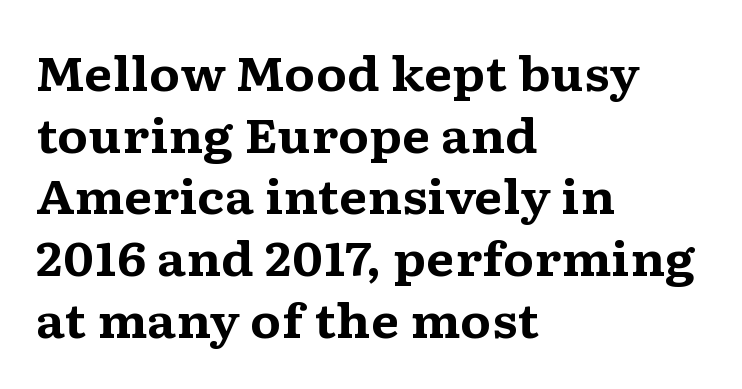
This sample has the flowing, uneven cadence of proportional lettering. Italic: no, the glyphs are upright roman. Strong, thick strokes mark this as bold type. The designer left line spacing at the default.
